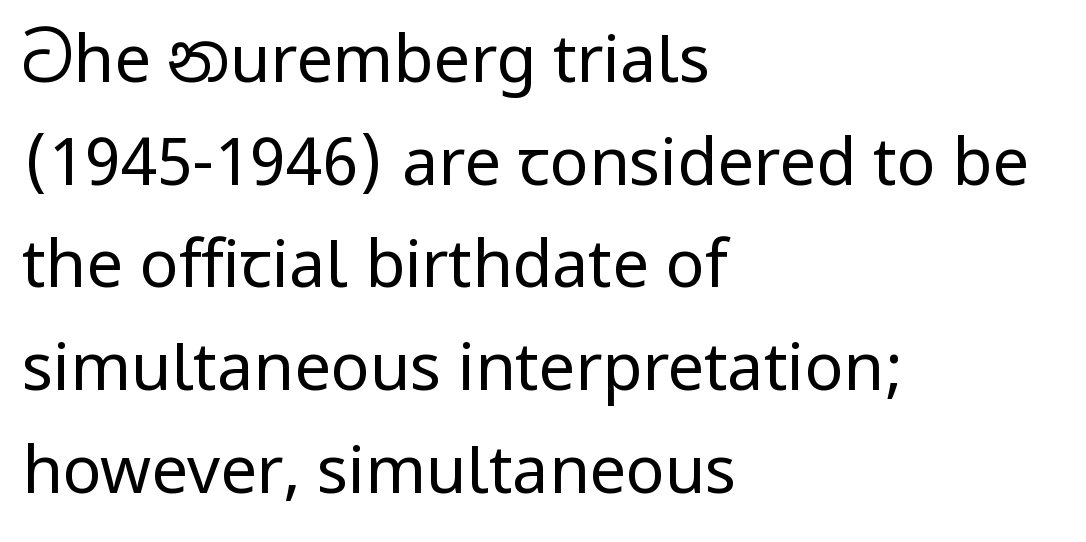
The image shows 65 px regular-weight sans-serif type, upright; set left-aligned, normal line spacing (1.58x), normal letter spacing, not underlined; low stroke contrast and a medium x-height.
